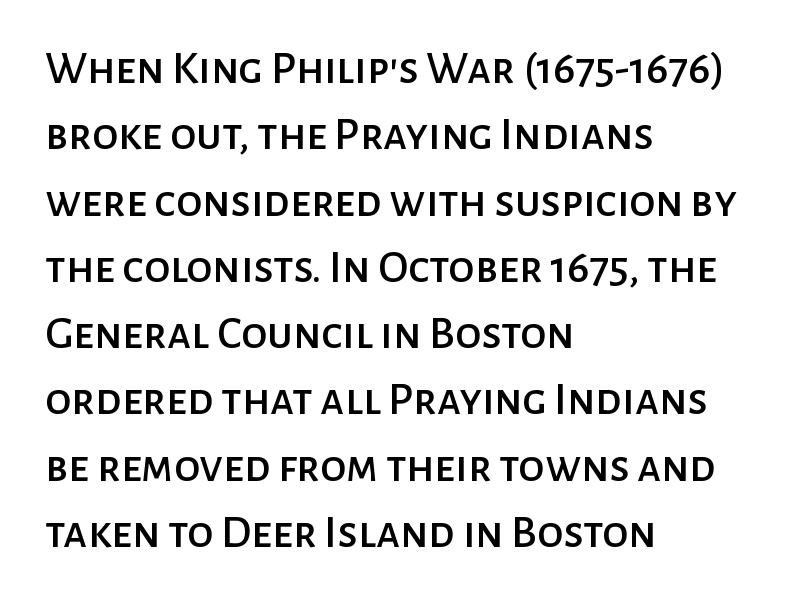
Words appear dense and cohesive because spacing is normal. The letters advance in unequal steps, a hallmark of proportional type. The vertical gap from one line to the next is medium. Serifs: no, the terminals of the letterforms are clean. It's the straight-up-and-down kind of type.
